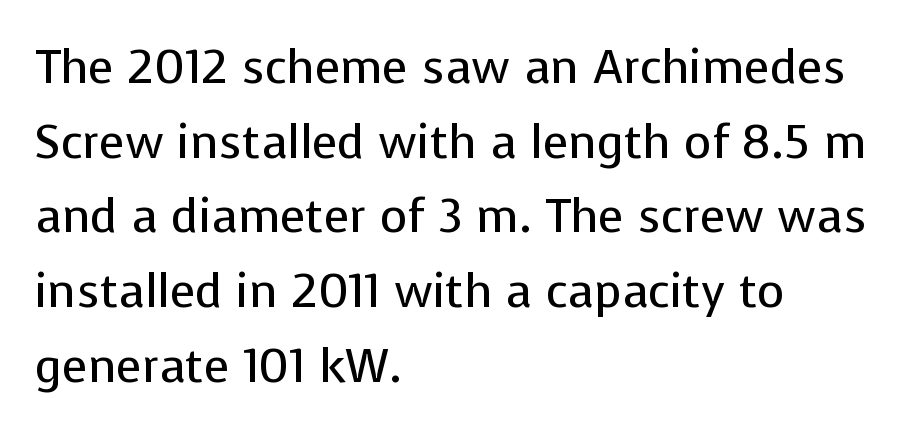
Q: Is the text bold? A: No.
Q: Is the text italic (slanted)? A: No, it is upright.
Q: Is the typeface a serif or a sans-serif typeface? A: Sans-serif.
Q: Is the text underlined? A: No.
Q: How is the paragraph aligned? A: Left-aligned.
Q: Is the spacing between letters normal or unusually wide? A: Normal.
Q: Is the spacing between lines tight, normal or loose? A: Normal.
Q: Width (condensed, normal, or wide)? A: Normal.
Q: Stroke contrast? A: Low.
Q: x-height? A: Medium.
Q: Monospaced? A: No.
